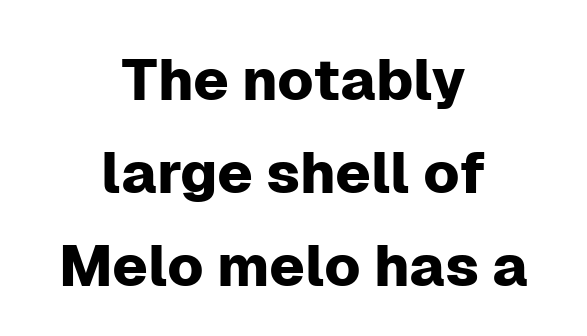
Q: Is the text italic (slanted)? A: No, it is upright.
Q: Is the typeface a serif or a sans-serif typeface? A: Sans-serif.
Q: Is the text underlined? A: No.
Q: How is the paragraph aligned? A: Centered.
Q: Is the spacing between letters normal or unusually wide? A: Normal.
Q: Is the spacing between lines tight, normal or loose? A: Normal.
Q: Width (condensed, normal, or wide)? A: Normal.
Q: Stroke contrast? A: Low.
Q: x-height? A: Medium.
Q: Monospaced? A: No.
